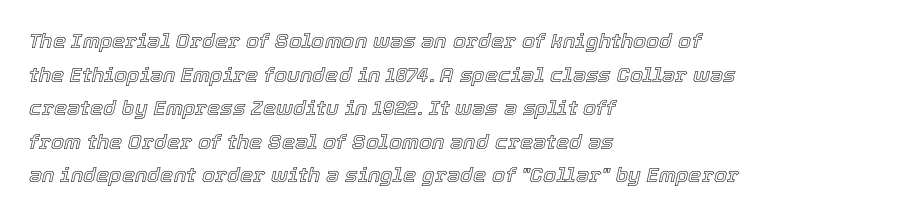
Q: Is the text italic (slanted)? A: Yes, it leans right by about 12 degrees.
Q: Is the text underlined? A: No.
Q: How is the paragraph aligned? A: Left-aligned.
Q: Is the spacing between letters normal or unusually wide? A: Normal.
Q: Is the spacing between lines tight, normal or loose? A: Normal.
